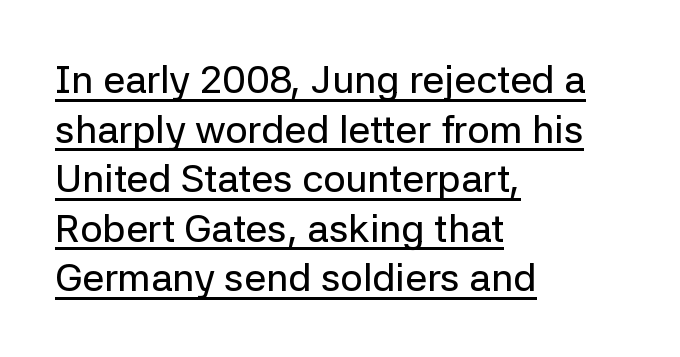
Q: Is the text italic (slanted)? A: No, it is upright.
Q: Is the typeface a serif or a sans-serif typeface? A: Sans-serif.
Q: Is the text underlined? A: Yes.
Q: How is the paragraph aligned? A: Left-aligned.
Q: Is the spacing between letters normal or unusually wide? A: Normal.
Q: Is the spacing between lines tight, normal or loose? A: Normal.
Q: Width (condensed, normal, or wide)? A: Normal.
Q: Stroke contrast? A: Low.
Q: x-height? A: Medium.
Q: Monospaced? A: No.
